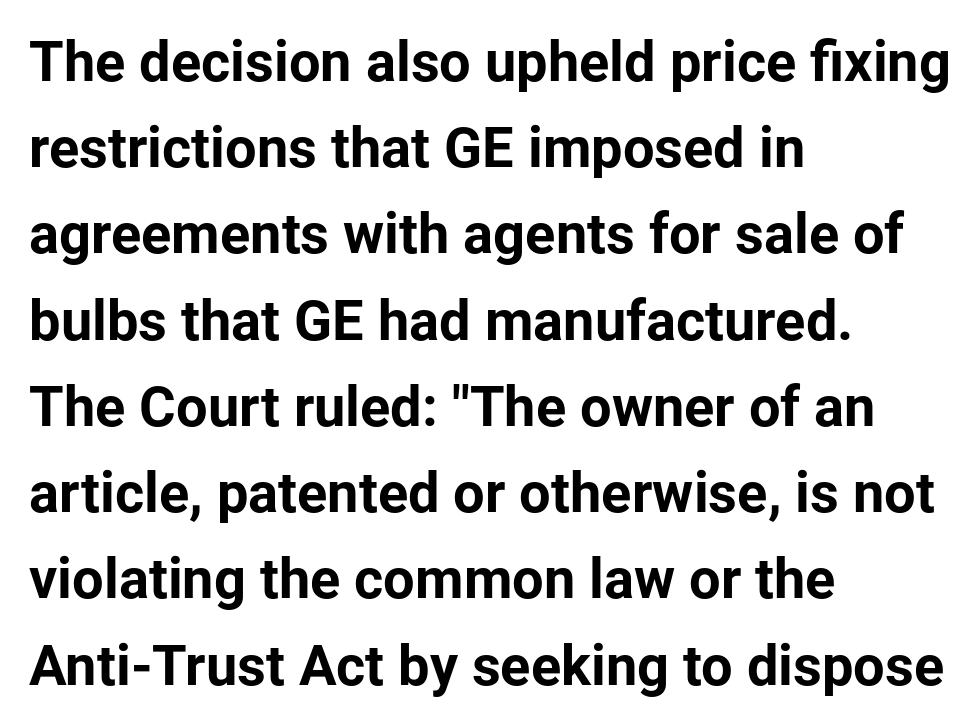
Q: Is the text bold? A: Yes.
Q: Is the text italic (slanted)? A: No, it is upright.
Q: Is the typeface a serif or a sans-serif typeface? A: Sans-serif.
Q: Is the text underlined? A: No.
Q: How is the paragraph aligned? A: Left-aligned.
Q: Is the spacing between letters normal or unusually wide? A: Normal.
Q: Is the spacing between lines tight, normal or loose? A: Normal.
Q: Width (condensed, normal, or wide)? A: Normal.
Q: Stroke contrast? A: Low.
Q: x-height? A: Medium.
Q: Monospaced? A: No.
